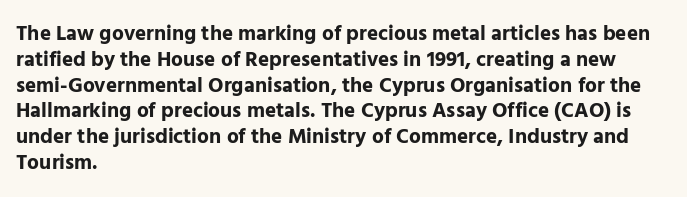
The image shows 21 px bold type, upright; set left-aligned, line spacing 1.23x, normal letter spacing, not underlined.
